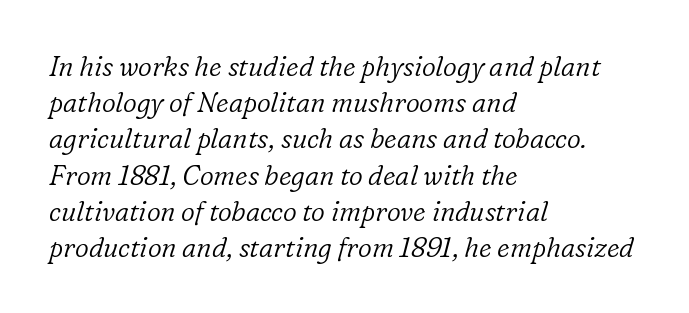
{"italic": "yes", "lean": "right", "slant_degrees": 16, "bold": "no", "underline": "no", "align": "left", "line_spacing": "normal", "line_spacing_ratio": 1.34, "letter_spacing": "normal", "letter_spacing_em": 0.0, "glyph_px": 27}
